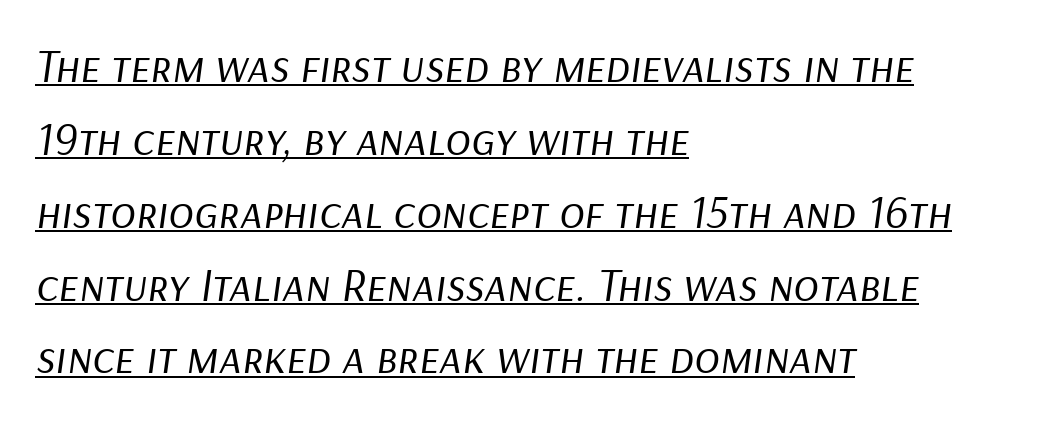
The image shows 47 px regular-weight type, italic (leaning right); set left-aligned, normal line spacing (1.55x), normal letter spacing, underlined; low stroke contrast and a medium x-height.
